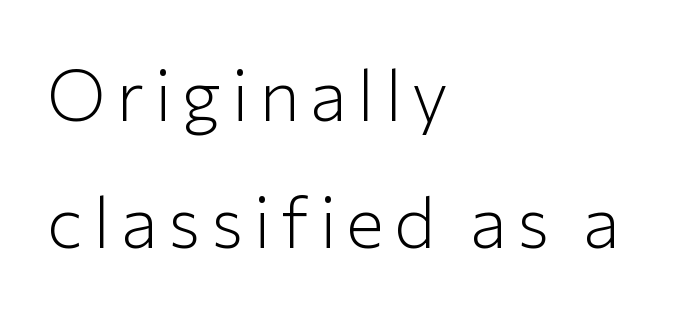
The image shows 72 px light sans-serif type, upright; set left-aligned, line spacing 1.76x, not underlined; low stroke contrast and a medium x-height.
